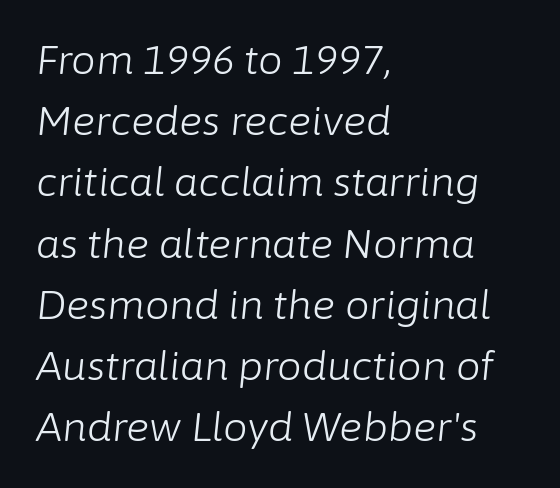
Do the characters align in a grid? No, the font is proportional. Weight: regular or lighter. Default kerning and tracking; the words read as compact shapes. Emphasis-style slanted type is in use. A normal amount of white space separates one row of letters from the next.
